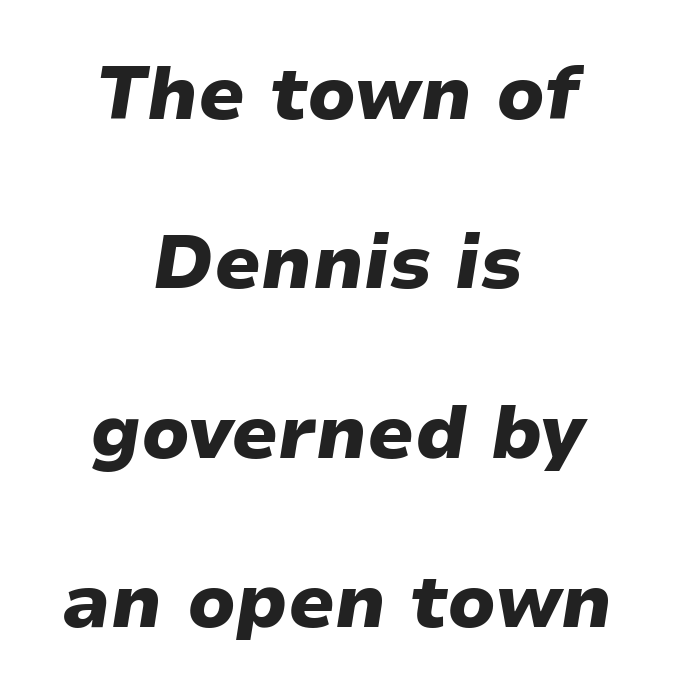
{"italic": "yes", "lean": "right", "slant_degrees": 9, "bold": "yes", "weight": "heavy", "width": "wide", "stroke_contrast": "low", "x_height": "medium", "monospaced": "no", "underline": "no", "align": "center", "line_spacing": "loose", "line_spacing_ratio": 2.29, "letter_spacing": "normal", "letter_spacing_em": 0.0, "glyph_px": 74}
